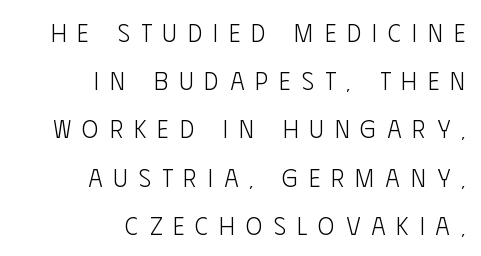
This is the regular roman posture of the typeface. Short and long lines alike share a common ending point at right. Heft: none added — not bold. The foot of each line stays bare and open.
